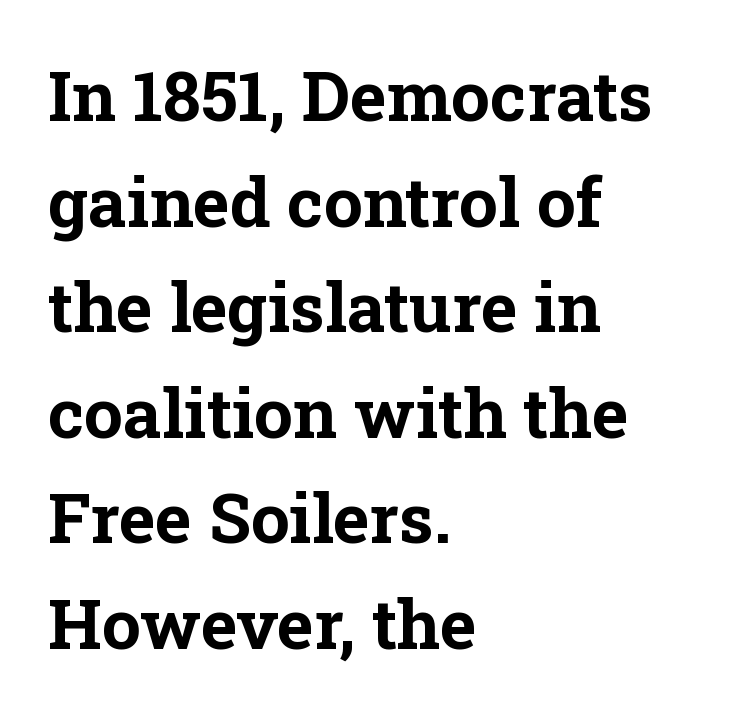
The image shows 69 px bold serif type, upright; set left-aligned, normal line spacing (1.53x), normal letter spacing, not underlined; low stroke contrast and a medium x-height.
